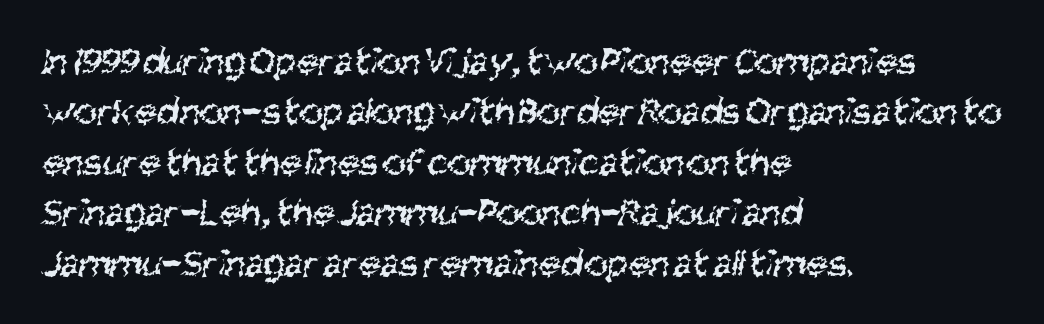
The rendering uses natural spacing where letterforms have individual widths. The rendering keeps characters at their native spacing. Underline: absent. Teacher's note: observe the even left margin — that is flush-left alignment. Is the stroke heavy? The answer is a plain regular-or-lighter. If you measured baseline to baseline, you'd find a middling distance.
